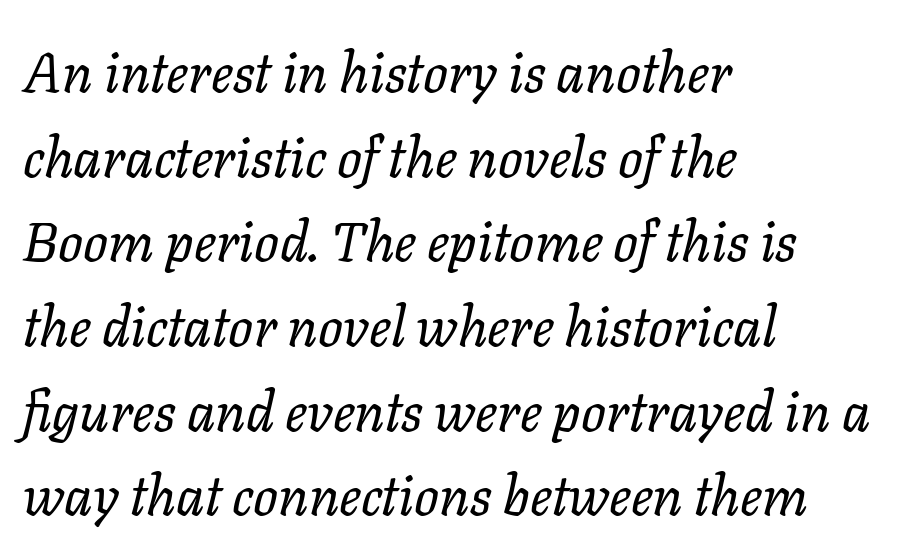
Quick note: interline space is typical. Does the lettering tilt? It does — this is italic. A typesetter would call this proportional, since set widths differ per character. Just letters on the line, the space beneath them empty. This sample uses plain, unmodified letter spacing. No letter is thick-stroked: the sample isn't bold.
